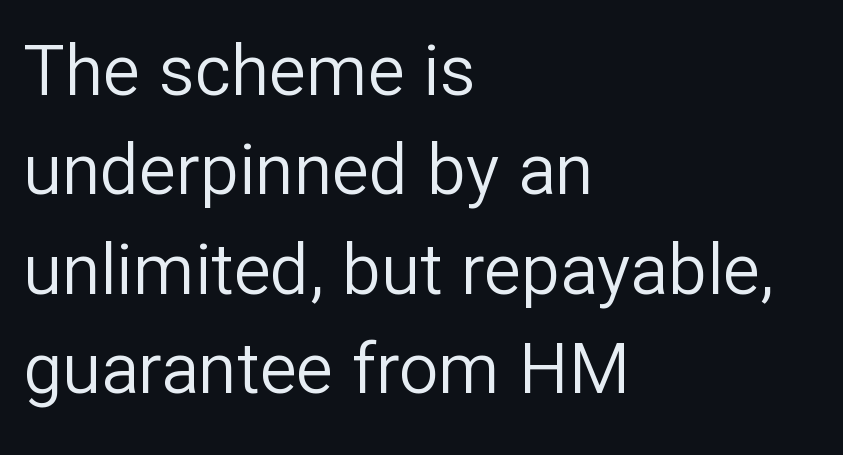
{"serif": "no", "italic": "no", "bold": "no", "weight": "regular", "width": "normal", "stroke_contrast": "low", "x_height": "medium", "monospaced": "no", "underline": "no", "align": "left", "line_spacing": "normal", "line_spacing_ratio": 1.42, "letter_spacing": "normal", "letter_spacing_em": 0.0, "glyph_px": 70}
